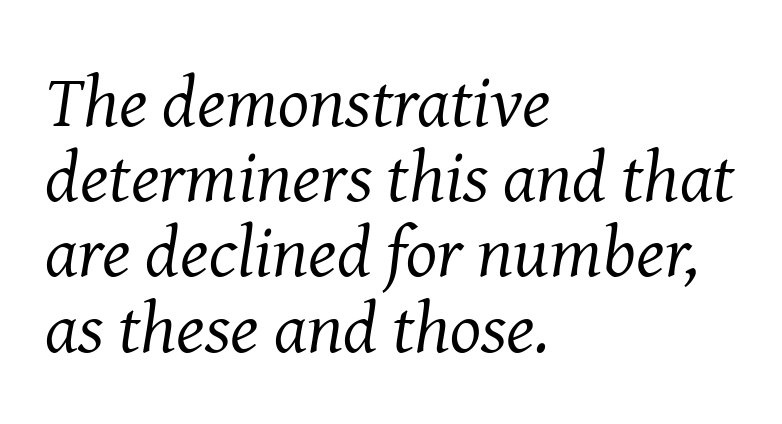
{"serif": "yes", "italic": "yes", "lean": "right", "slant_degrees": 8, "bold": "no", "weight": "regular", "width": "normal", "stroke_contrast": "medium", "x_height": "medium", "monospaced": "no", "underline": "no", "align": "left", "line_spacing": "tight", "line_spacing_ratio": 1.03, "letter_spacing": "normal", "letter_spacing_em": 0.0, "glyph_px": 73}
